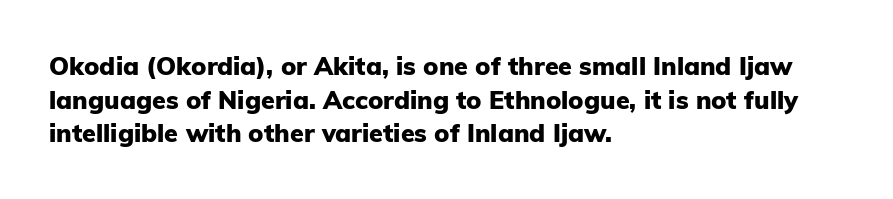
Q: Is the text bold? A: Yes.
Q: Is the text italic (slanted)? A: No, it is upright.
Q: Is the text underlined? A: No.
Q: How is the paragraph aligned? A: Left-aligned.
Q: Is the spacing between letters normal or unusually wide? A: Normal.
Q: Is the spacing between lines tight, normal or loose? A: Normal.
